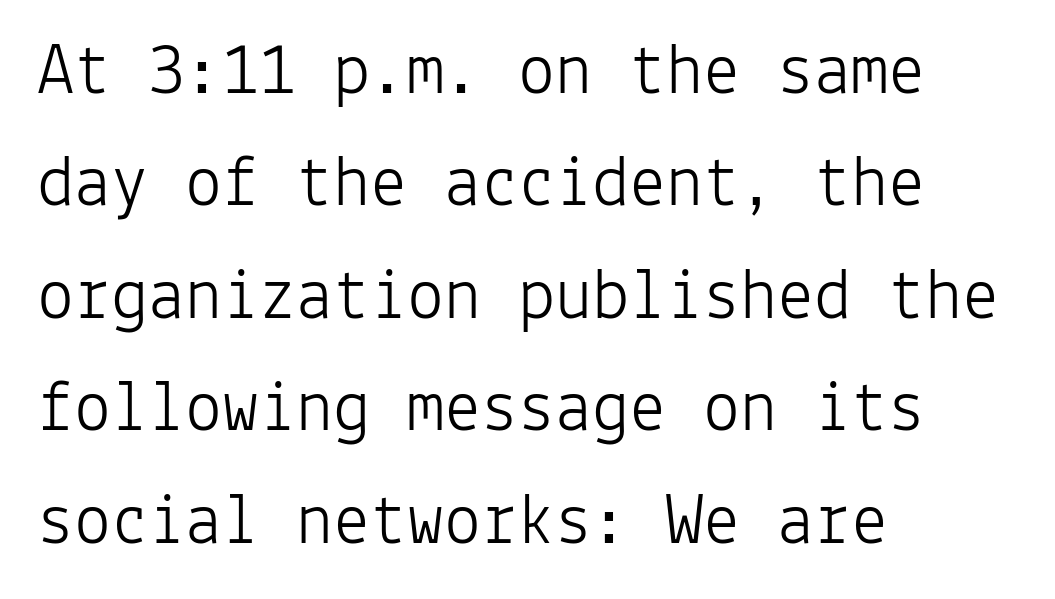
The image shows 74 px light sans-serif type, upright, monospaced; set left-aligned, normal line spacing (1.52x), normal letter spacing, not underlined; low stroke contrast and a medium x-height.
